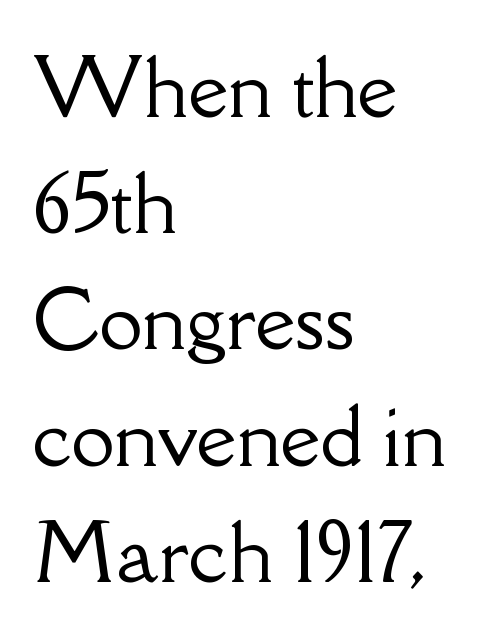
The letters carry serifs — small finishing strokes at the ends of their stems. Varying glyph widths throughout — classic text-font behaviour. Tracking here is standard; glyphs follow each other at the usual distance. Check under the words: just untouched page. This sample uses an upright cut, with every glyph sitting square on the baseline. The setting favours the left margin, as ordinary paragraphs usually do.
